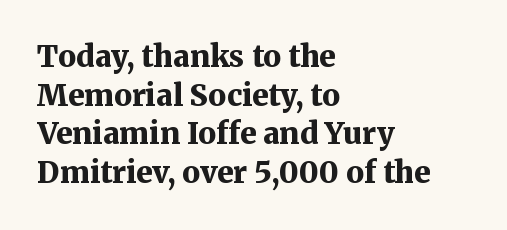
{"serif": "yes", "italic": "no", "bold": "yes", "weight": "bold", "width": "normal", "stroke_contrast": "medium", "x_height": "medium", "monospaced": "no", "underline": "no", "align": "left", "line_spacing": "normal", "line_spacing_ratio": 1.29, "letter_spacing": "normal", "letter_spacing_em": 0.0, "glyph_px": 30}
